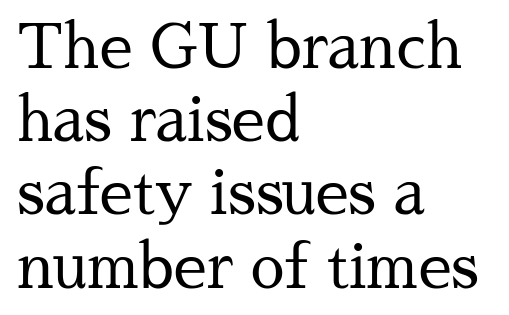
Q: Is the text bold? A: No.
Q: Is the text italic (slanted)? A: No, it is upright.
Q: Is the typeface a serif or a sans-serif typeface? A: Serif.
Q: Is the text underlined? A: No.
Q: How is the paragraph aligned? A: Left-aligned.
Q: Is the spacing between letters normal or unusually wide? A: Normal.
Q: Width (condensed, normal, or wide)? A: Normal.
Q: Stroke contrast? A: Medium.
Q: x-height? A: Medium.
Q: Monospaced? A: No.
